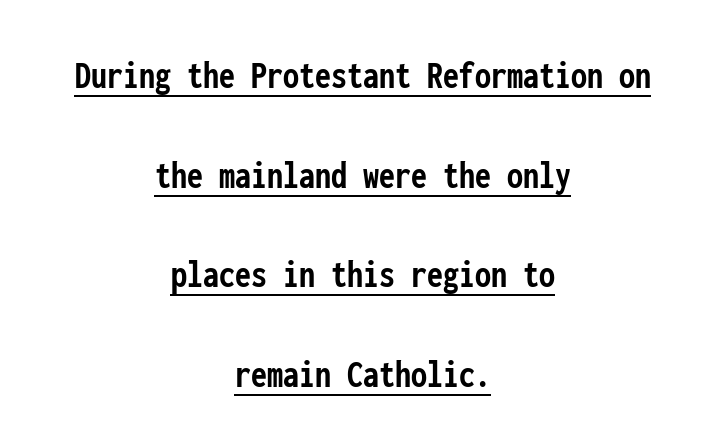
{"serif": "no", "italic": "no", "bold": "yes", "weight": "semibold", "width": "condensed", "stroke_contrast": "low", "x_height": "medium", "monospaced": "yes", "underline": "yes", "align": "center", "line_spacing": "loose", "line_spacing_ratio": 2.49, "letter_spacing": "normal", "letter_spacing_em": 0.0, "glyph_px": 40}
